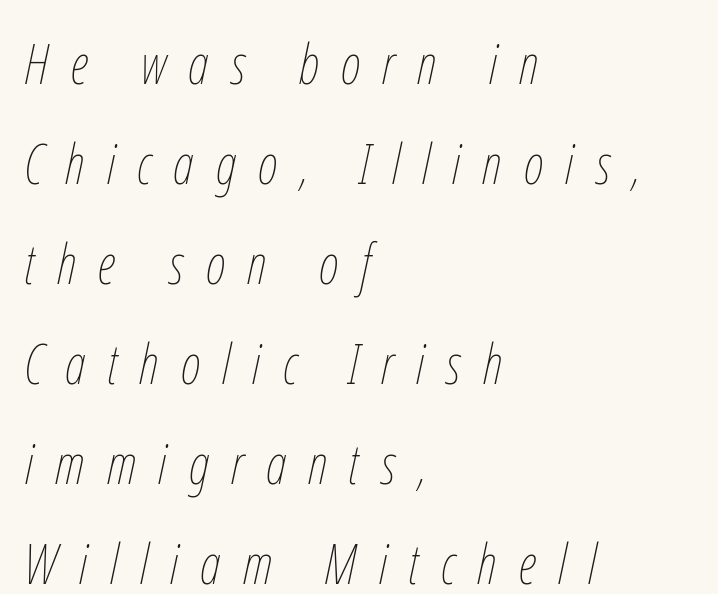
Type without underlining. Here the glyphs are tracked loosely, breaking word shapes into spaced letters. This is not heavy type; no bold has been used. These lines are rendered in a variable-pitch font.
